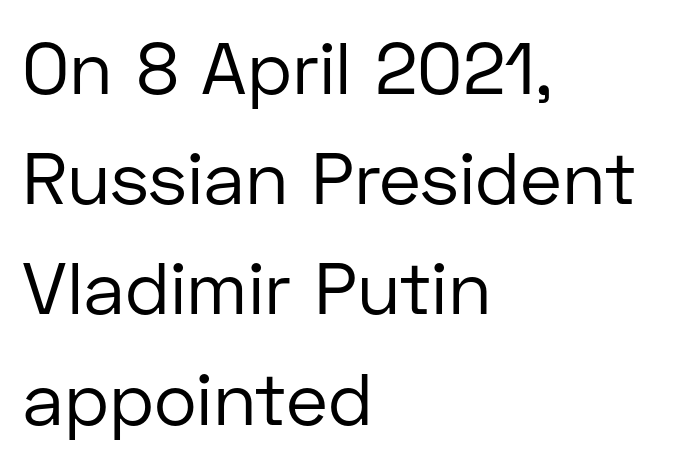
{"serif": "no", "italic": "no", "bold": "no", "weight": "regular", "width": "normal", "stroke_contrast": "low", "x_height": "medium", "monospaced": "no", "underline": "no", "align": "left", "line_spacing": "normal", "line_spacing_ratio": 1.51, "letter_spacing": "normal", "letter_spacing_em": 0.0, "glyph_px": 73}
